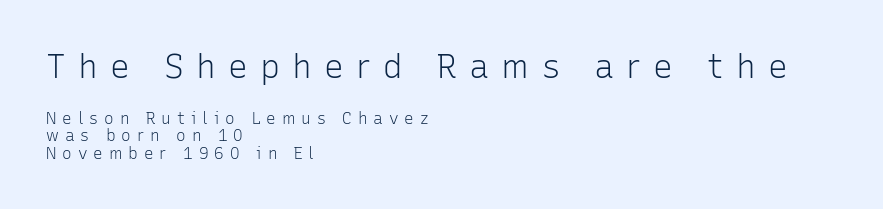
Quick note: underline off. Rendered with straight, roman letterforms. Note: larger setting up top, smaller setting below. What kind of face is this? One without serifs — a sans. The letters advance in unequal steps, a hallmark of proportional type.
